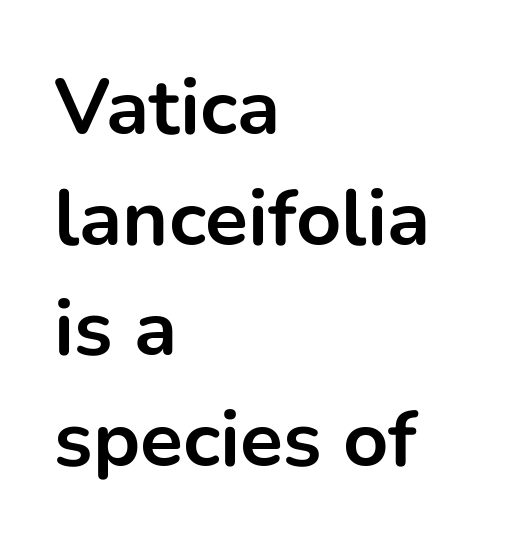
{"serif": "no", "italic": "no", "bold": "yes", "weight": "bold", "width": "normal", "stroke_contrast": "low", "x_height": "medium", "monospaced": "no", "underline": "no", "align": "left", "line_spacing": "normal", "line_spacing_ratio": 1.4, "letter_spacing": "normal", "letter_spacing_em": 0.0, "glyph_px": 79}
